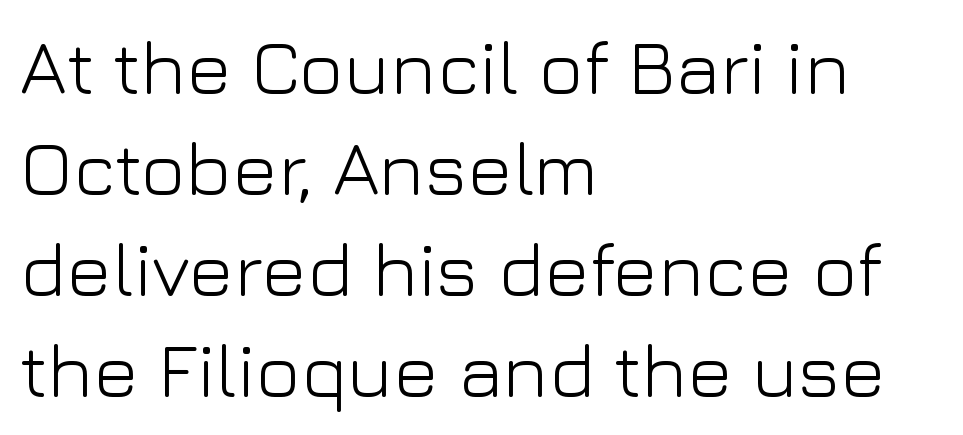
The image shows 76 px light sans-serif type, upright; set left-aligned, normal line spacing (1.33x), normal letter spacing, not underlined; low stroke contrast and a medium x-height.
